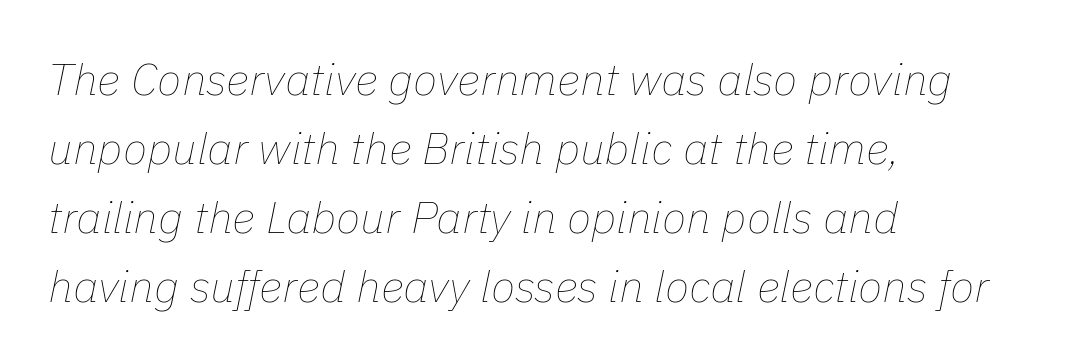
The specimen reads as italic at a glance. Think of a printed novel: that variable character pitch is what you see here. Is there much room between lines? A standard amount, neither cramped nor airy. Has an underline been added? It has not. Layout note: lines flush left.
